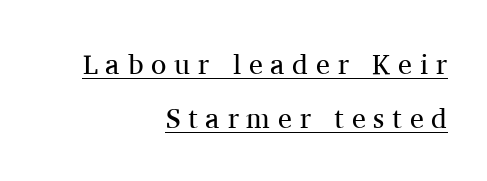
{"serif": "yes", "italic": "no", "bold": "no", "weight": "regular", "width": "normal", "stroke_contrast": "medium", "x_height": "medium", "monospaced": "no", "underline": "yes", "align": "right", "line_spacing": "loose", "line_spacing_ratio": 1.92, "letter_spacing": "wide", "letter_spacing_em": 0.28, "glyph_px": 28}
